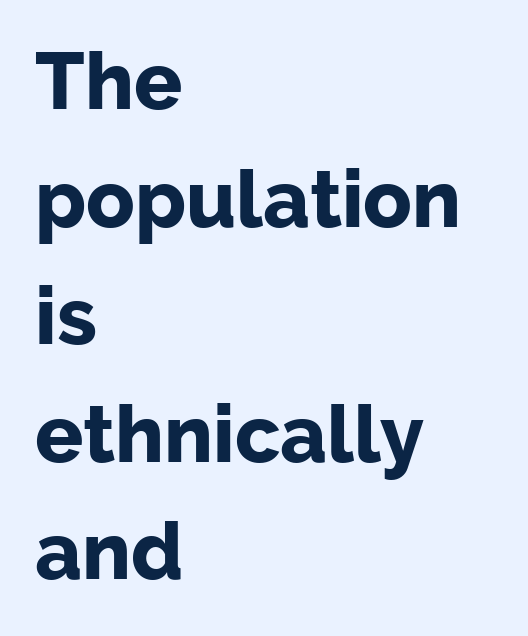
Q: Is the text bold? A: Yes.
Q: Is the text italic (slanted)? A: No, it is upright.
Q: Is the typeface a serif or a sans-serif typeface? A: Sans-serif.
Q: Is the text underlined? A: No.
Q: How is the paragraph aligned? A: Left-aligned.
Q: Is the spacing between letters normal or unusually wide? A: Normal.
Q: Is the spacing between lines tight, normal or loose? A: Normal.
Q: Width (condensed, normal, or wide)? A: Normal.
Q: Stroke contrast? A: Low.
Q: x-height? A: Medium.
Q: Monospaced? A: No.
